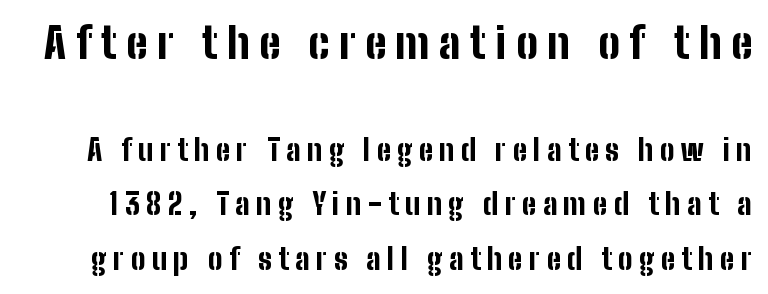
The image shows 43 px bold, condensed sans-serif type, upright; set line spacing 1.89x, unusually wide letter spacing (+0.22 em), not underlined; the first (top) block is 1.48x larger; low stroke contrast and a medium x-height.
